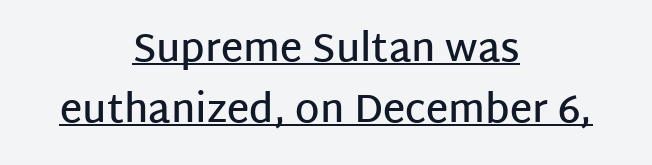
A typesetter would call this proportional, since set widths differ per character. Quick note: interline space is typical. This is the in-between weight designers call semibold or demi. What decoration does the sample have? An underline.
